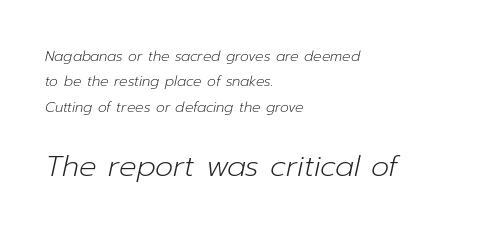
The image shows 29 px light type, italic (leaning right); set left-aligned, line spacing 1.81x, normal letter spacing, not underlined; the second (bottom) block is 2.07x larger; low stroke contrast and a medium x-height.
